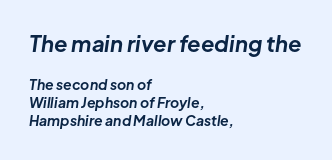
Q: Is the text bold? A: Yes.
Q: Is the text italic (slanted)? A: Yes, it leans right by about 8 degrees.
Q: Is the text underlined? A: No.
Q: How is the paragraph aligned? A: Left-aligned.
Q: Is the spacing between letters normal or unusually wide? A: Normal.
Q: Is the spacing between lines tight, normal or loose? A: Normal.
Q: Which block of text is set in a larger size, the first (top) or the second (bottom)? A: The first (top) one.
